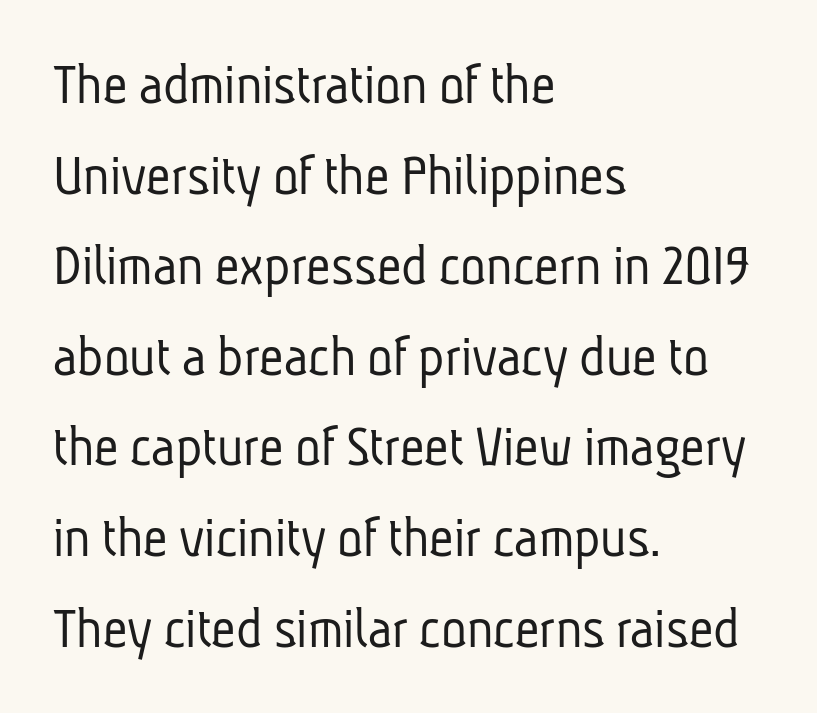
The image shows 60 px light, condensed sans-serif type; set left-aligned, normal line spacing (1.51x), normal letter spacing, not underlined; low stroke contrast and a medium x-height.
